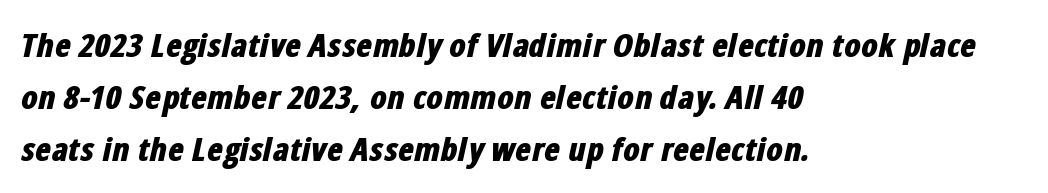
The image shows 33 px bold, condensed type, italic (leaning right); set left-aligned, normal line spacing (1.58x), normal letter spacing, not underlined; low stroke contrast and a medium x-height.
